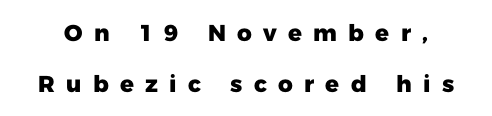
The image shows 23 px bold type, upright; set loose line spacing (2.21x), unusually wide letter spacing (+0.49 em), not underlined.
